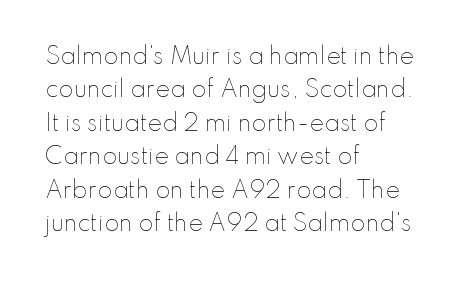
Q: Is the text bold? A: No.
Q: Is the text italic (slanted)? A: No, it is upright.
Q: Is the text underlined? A: No.
Q: How is the paragraph aligned? A: Left-aligned.
Q: Is the spacing between letters normal or unusually wide? A: Normal.
Q: Is the spacing between lines tight, normal or loose? A: Normal.
